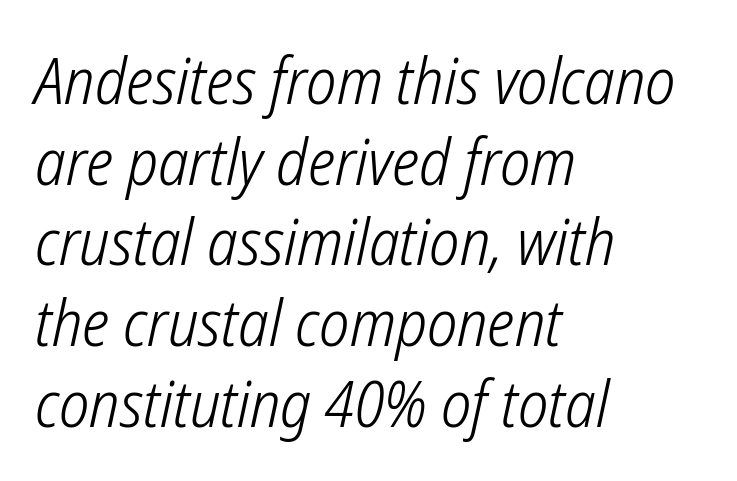
The image shows 64 px light, condensed sans-serif type; set left-aligned, normal line spacing (1.26x), normal letter spacing, not underlined; low stroke contrast and a medium x-height.
